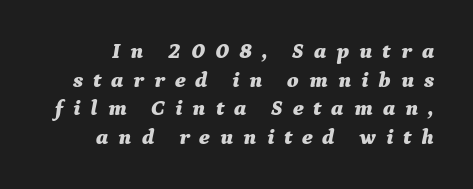
{"italic": "yes", "lean": "right", "slant_degrees": 9, "bold": "yes", "underline": "no", "line_spacing": "normal", "line_spacing_ratio": 1.3, "letter_spacing": "wide", "letter_spacing_em": 0.45, "glyph_px": 22}
